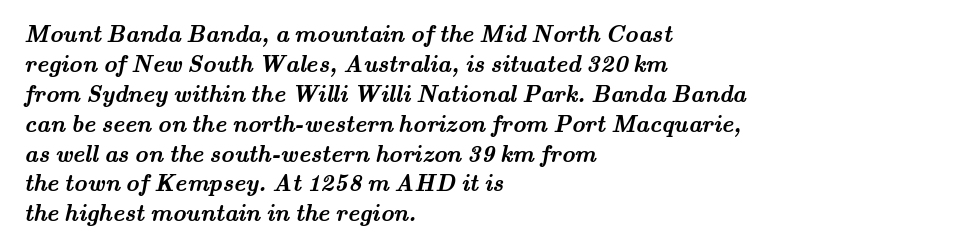
The image shows 23 px bold type; set left-aligned, normal line spacing (1.3x), normal letter spacing, not underlined.
